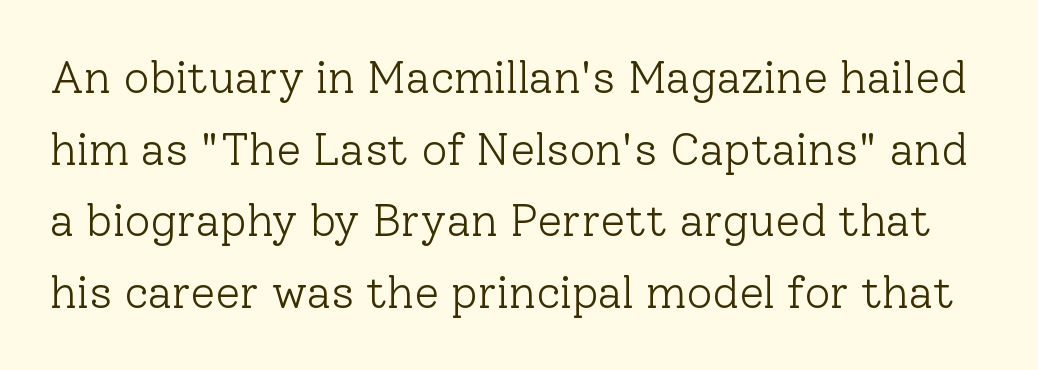
Stroke terminals: seriffed. Quick note: underline off. The letterforms sit shoulder to shoulder at normal distance. Notice how the stems are strictly vertical — no italics here. Each letter keeps its own natural width here, so spacing adapts to shape.
